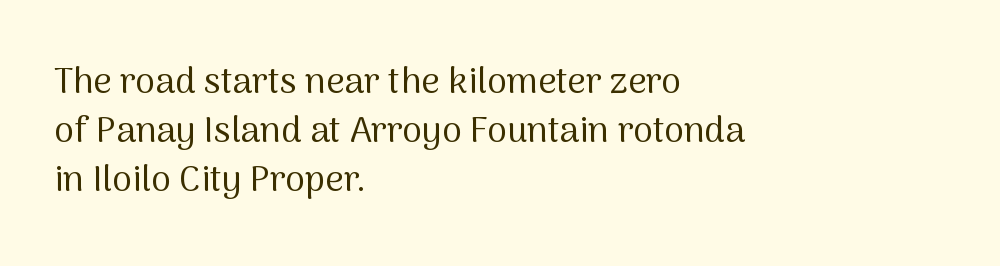
Q: Is the text bold? A: No.
Q: Is the text italic (slanted)? A: No, it is upright.
Q: Is the typeface a serif or a sans-serif typeface? A: Sans-serif.
Q: Is the text underlined? A: No.
Q: How is the paragraph aligned? A: Left-aligned.
Q: Is the spacing between letters normal or unusually wide? A: Normal.
Q: Is the spacing between lines tight, normal or loose? A: Normal.
Q: Width (condensed, normal, or wide)? A: Normal.
Q: Stroke contrast? A: Medium.
Q: x-height? A: Medium.
Q: Monospaced? A: No.
